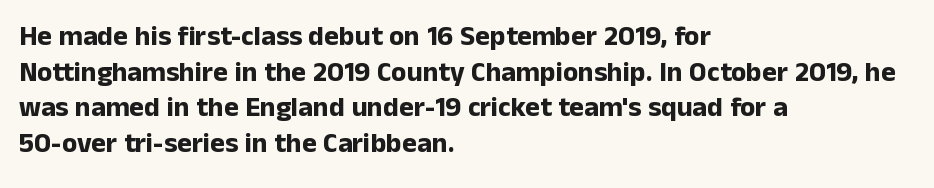
These lines sit exactly where default settings would place them. Designer's note — italics off, roman on. These lines are composed in type without serifs. Typographic density is high because the face is bold. Honestly, there is no underline to notice here at all.
